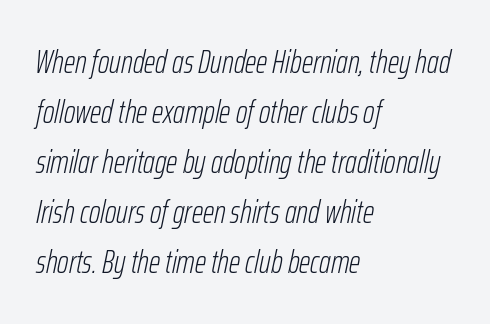
Q: Is the text bold? A: No.
Q: Is the text italic (slanted)? A: Yes, it leans right by about 12 degrees.
Q: Is the text underlined? A: No.
Q: How is the paragraph aligned? A: Left-aligned.
Q: Is the spacing between letters normal or unusually wide? A: Normal.
Q: Is the spacing between lines tight, normal or loose? A: Normal.
Q: Width (condensed, normal, or wide)? A: Condensed.
Q: Stroke contrast? A: Low.
Q: x-height? A: Medium.
Q: Monospaced? A: No.
